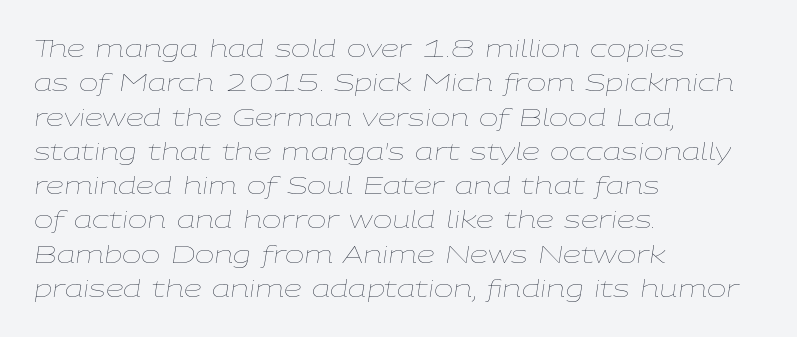
Unbolded letterforms with no extra heft. Check under the words: just untouched page. Style check: oblique. The rendering uses a moderate line-height, typical for paragraphs.
